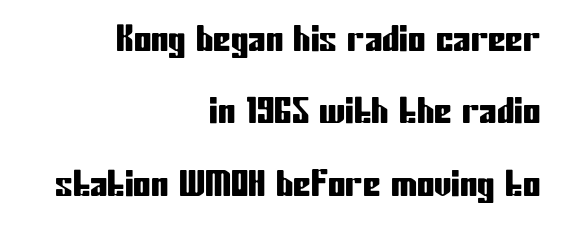
Q: Is the text italic (slanted)? A: No, it is upright.
Q: Is the typeface a serif or a sans-serif typeface? A: Sans-serif.
Q: Is the text underlined? A: No.
Q: How is the paragraph aligned? A: Right-aligned.
Q: Is the spacing between letters normal or unusually wide? A: Normal.
Q: Is the spacing between lines tight, normal or loose? A: Loose.
Q: Width (condensed, normal, or wide)? A: Condensed.
Q: Stroke contrast? A: Low.
Q: x-height? A: Medium.
Q: Monospaced? A: No.
